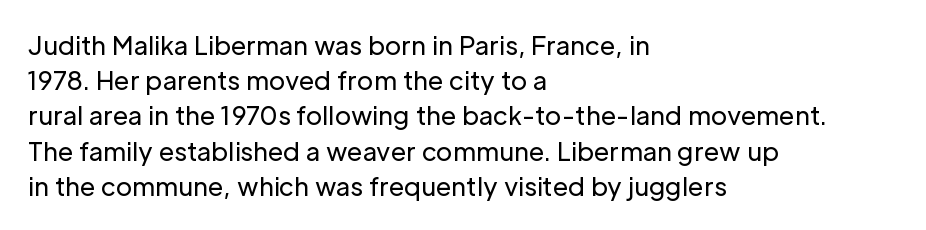
The image shows 25 px text type, upright; set left-aligned, normal line spacing (1.41x), normal letter spacing, not underlined.
